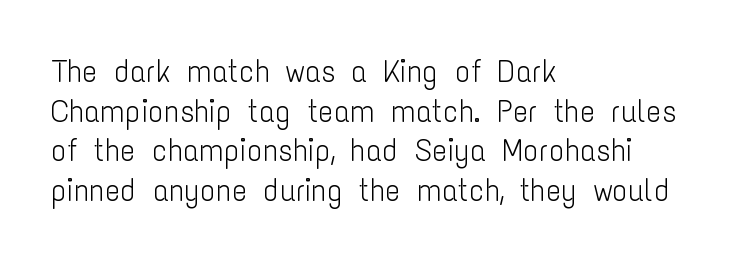
Teacher's note: observe the even left margin — that is flush-left alignment. The specimen omits any rule beneath the text block's lines. If you drew a line through each stem, it would be perfectly vertical. No letter is thick-stroked: the sample isn't bold.
